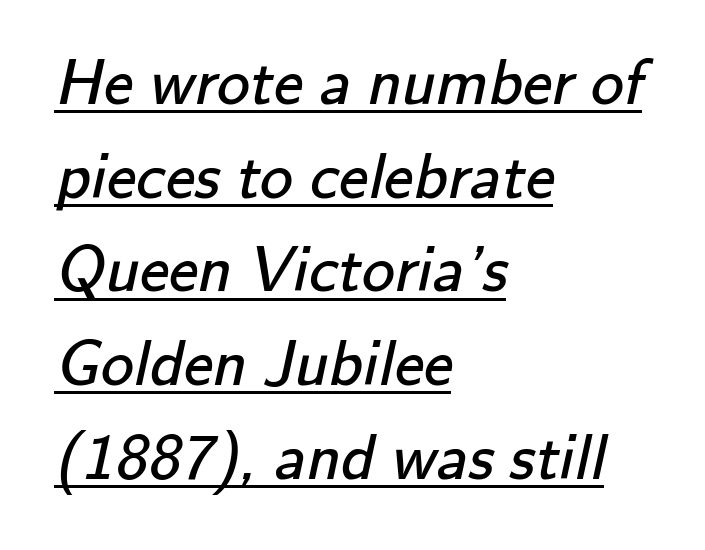
Q: Is the text bold? A: No.
Q: Is the typeface a serif or a sans-serif typeface? A: Sans-serif.
Q: Is the text underlined? A: Yes.
Q: How is the paragraph aligned? A: Left-aligned.
Q: Is the spacing between letters normal or unusually wide? A: Normal.
Q: Is the spacing between lines tight, normal or loose? A: Normal.
Q: Width (condensed, normal, or wide)? A: Normal.
Q: Stroke contrast? A: Low.
Q: x-height? A: Small.
Q: Monospaced? A: No.
